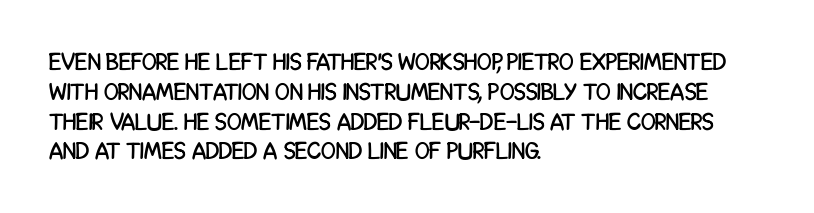
Q: Is the text italic (slanted)? A: No, it is upright.
Q: Is the text underlined? A: No.
Q: How is the paragraph aligned? A: Left-aligned.
Q: Is the spacing between letters normal or unusually wide? A: Normal.
